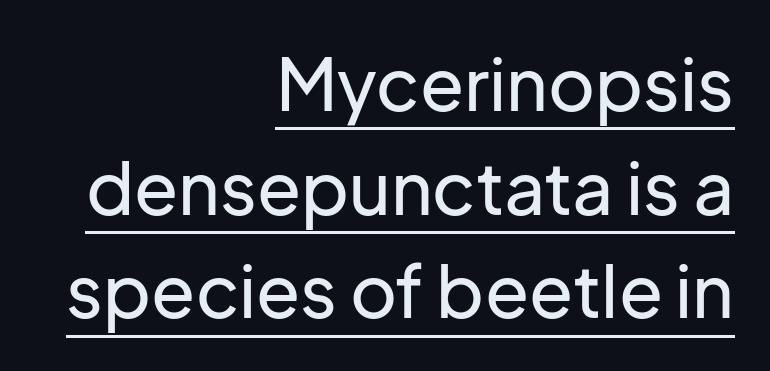
Q: Is the text italic (slanted)? A: No, it is upright.
Q: Is the typeface a serif or a sans-serif typeface? A: Sans-serif.
Q: Is the text underlined? A: Yes.
Q: How is the paragraph aligned? A: Right-aligned.
Q: Is the spacing between letters normal or unusually wide? A: Normal.
Q: Is the spacing between lines tight, normal or loose? A: Normal.
Q: Width (condensed, normal, or wide)? A: Normal.
Q: Stroke contrast? A: Low.
Q: x-height? A: Medium.
Q: Monospaced? A: No.
